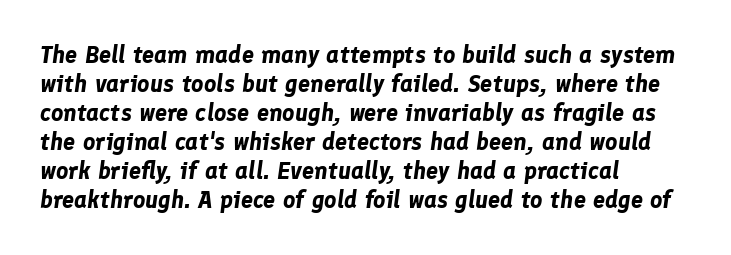
Q: Is the text bold? A: Yes.
Q: Is the text italic (slanted)? A: Yes, it leans right by about 8 degrees.
Q: Is the text underlined? A: No.
Q: How is the paragraph aligned? A: Left-aligned.
Q: Is the spacing between letters normal or unusually wide? A: Normal.
